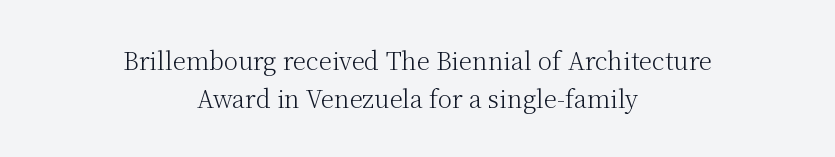
Q: Is the text bold? A: No.
Q: Is the text italic (slanted)? A: No, it is upright.
Q: Is the text underlined? A: No.
Q: How is the paragraph aligned? A: Centered.
Q: Is the spacing between letters normal or unusually wide? A: Normal.
Q: Is the spacing between lines tight, normal or loose? A: Normal.
